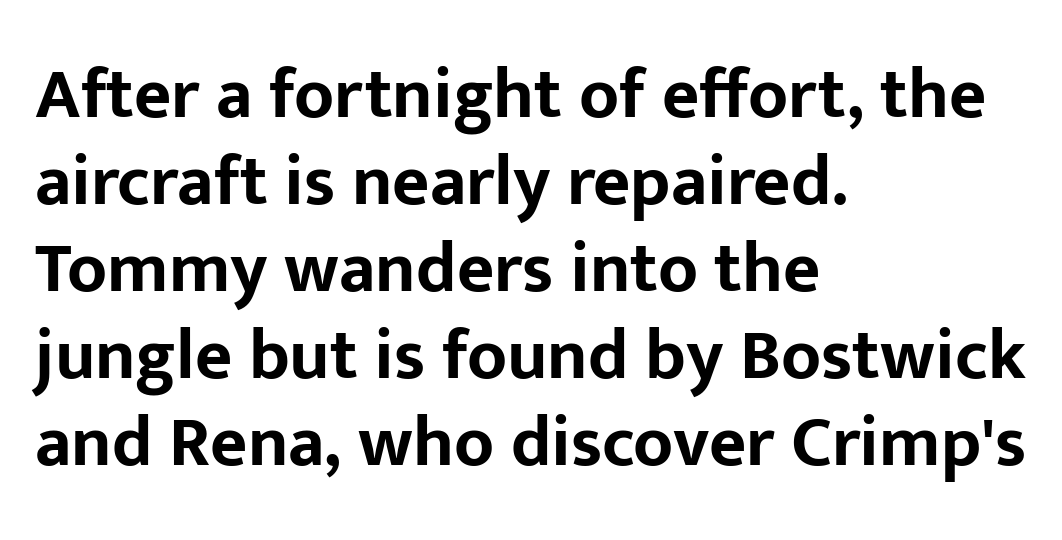
Q: Is the text bold? A: Yes.
Q: Is the text italic (slanted)? A: No, it is upright.
Q: Is the typeface a serif or a sans-serif typeface? A: Sans-serif.
Q: Is the text underlined? A: No.
Q: How is the paragraph aligned? A: Left-aligned.
Q: Is the spacing between letters normal or unusually wide? A: Normal.
Q: Width (condensed, normal, or wide)? A: Normal.
Q: Stroke contrast? A: Low.
Q: x-height? A: Medium.
Q: Monospaced? A: No.
